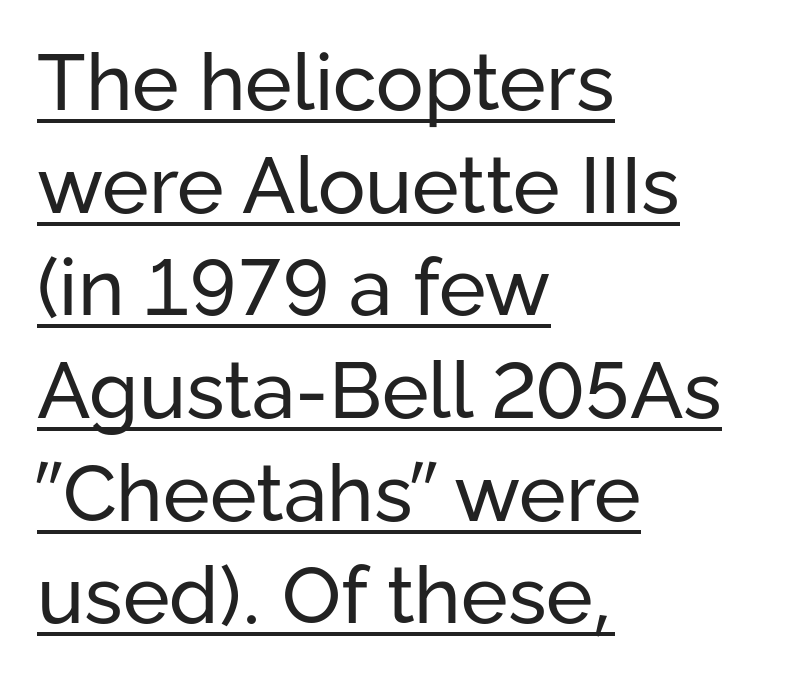
{"serif": "no", "italic": "no", "bold": "no", "weight": "regular", "width": "normal", "stroke_contrast": "low", "x_height": "medium", "monospaced": "no", "underline": "yes", "align": "left", "line_spacing": "normal", "line_spacing_ratio": 1.3, "letter_spacing": "normal", "letter_spacing_em": 0.0, "glyph_px": 79}
